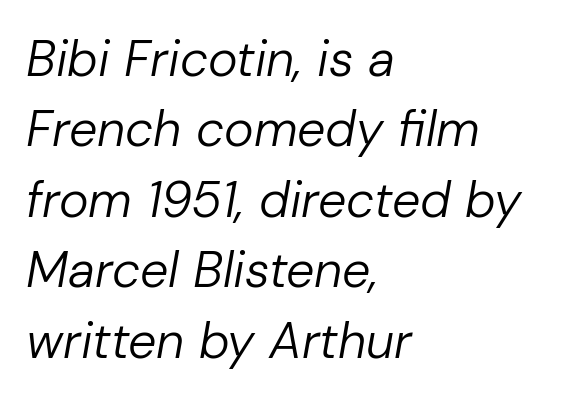
{"italic": "yes", "lean": "right", "slant_degrees": 10, "bold": "no", "weight": "regular", "width": "normal", "stroke_contrast": "low", "x_height": "medium", "monospaced": "no", "underline": "no", "align": "left", "line_spacing": "normal", "line_spacing_ratio": 1.41, "letter_spacing": "normal", "letter_spacing_em": 0.0, "glyph_px": 50}
